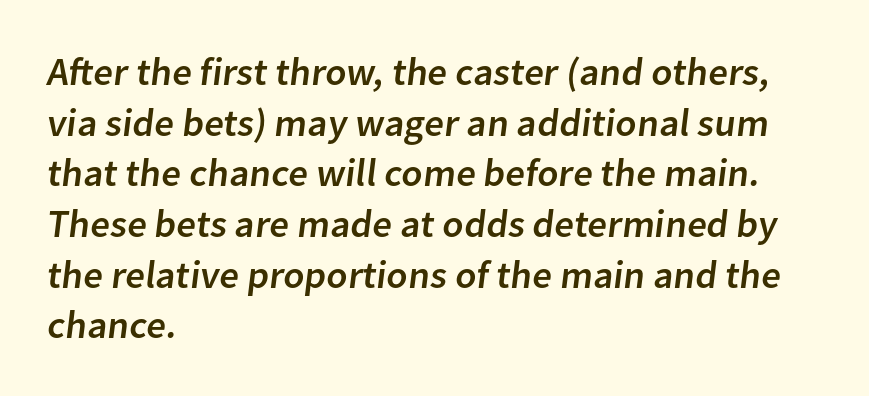
The image shows 39 px sans-serif type; set left-aligned, normal line spacing (1.3x), normal letter spacing, not underlined; low stroke contrast and a medium x-height.
